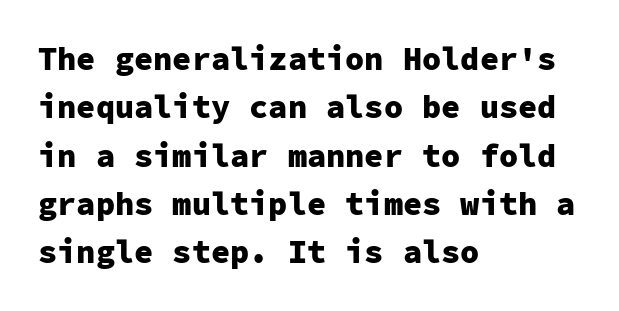
The space between consecutive lines is moderate. Characters remain perfectly vertical along every line. This sample uses a sans-serif face. Does extra space separate the letters? No, they use regular spacing.
